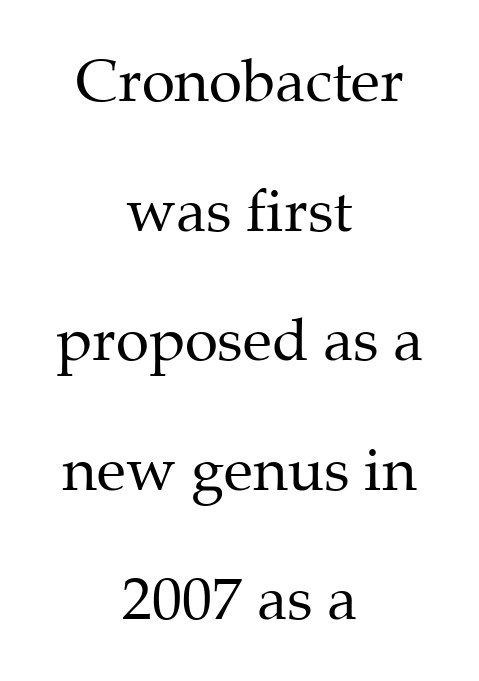
{"serif": "yes", "italic": "no", "bold": "no", "weight": "regular", "width": "normal", "stroke_contrast": "medium", "x_height": "medium", "monospaced": "no", "underline": "no", "align": "center", "line_spacing": "loose", "line_spacing_ratio": 2.16, "letter_spacing": "normal", "letter_spacing_em": 0.0, "glyph_px": 60}
